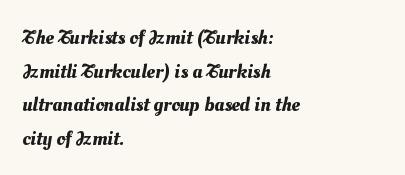
Q: Is the text underlined? A: No.
Q: How is the paragraph aligned? A: Left-aligned.
Q: Is the spacing between letters normal or unusually wide? A: Normal.
Q: Is the spacing between lines tight, normal or loose? A: Normal.
